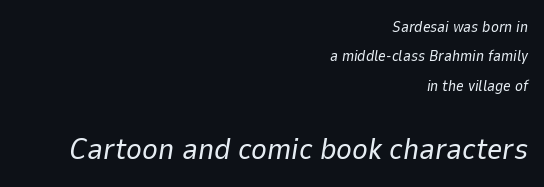
{"italic": "yes", "lean": "right", "slant_degrees": 9, "bold": "no", "weight": "regular", "width": "normal", "stroke_contrast": "low", "x_height": "medium", "monospaced": "no", "underline": "no", "align": "right", "line_spacing": "loose", "line_spacing_ratio": 1.96, "letter_spacing": "normal", "letter_spacing_em": 0.0, "larger_block": "second", "size_ratio": 2.0, "glyph_px": 30}
